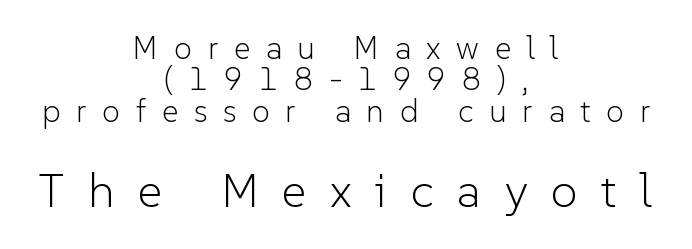
Q: Is the text bold? A: No.
Q: Is the text italic (slanted)? A: No, it is upright.
Q: Is the typeface a serif or a sans-serif typeface? A: Sans-serif.
Q: Is the text underlined? A: No.
Q: How is the paragraph aligned? A: Centered.
Q: Is the spacing between letters normal or unusually wide? A: Unusually wide.
Q: Is the spacing between lines tight, normal or loose? A: Tight.
Q: Which block of text is set in a larger size, the first (top) or the second (bottom)? A: The second (bottom) one.
Q: Width (condensed, normal, or wide)? A: Normal.
Q: Stroke contrast? A: Low.
Q: x-height? A: Medium.
Q: Monospaced? A: No.
